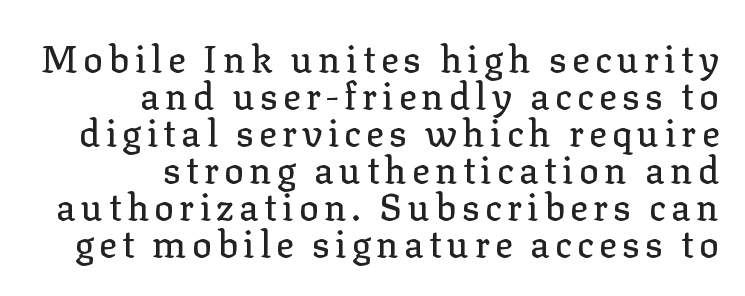
{"serif": "yes", "italic": "no", "width": "normal", "stroke_contrast": "low", "x_height": "medium", "monospaced": "no", "underline": "no", "align": "right", "line_spacing": "tight", "line_spacing_ratio": 1.0, "glyph_px": 37}
